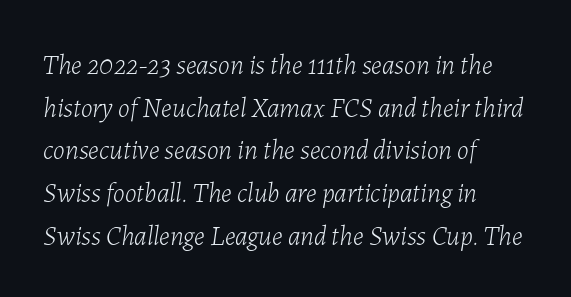
Q: Is the text bold? A: No.
Q: Is the text italic (slanted)? A: Yes, it leans right by about 7 degrees.
Q: Is the text underlined? A: No.
Q: How is the paragraph aligned? A: Left-aligned.
Q: Is the spacing between letters normal or unusually wide? A: Normal.
Q: Is the spacing between lines tight, normal or loose? A: Normal.
